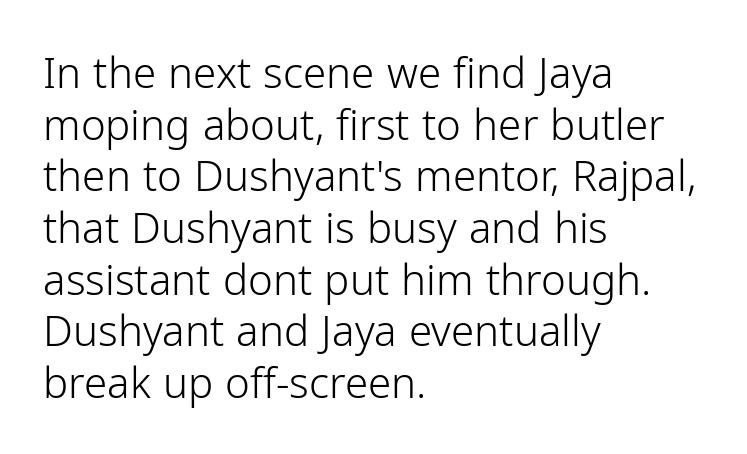
Q: Is the text bold? A: No.
Q: Is the text italic (slanted)? A: No, it is upright.
Q: Is the typeface a serif or a sans-serif typeface? A: Sans-serif.
Q: Is the text underlined? A: No.
Q: How is the paragraph aligned? A: Left-aligned.
Q: Is the spacing between letters normal or unusually wide? A: Normal.
Q: Width (condensed, normal, or wide)? A: Normal.
Q: Stroke contrast? A: Low.
Q: x-height? A: Medium.
Q: Monospaced? A: No.
